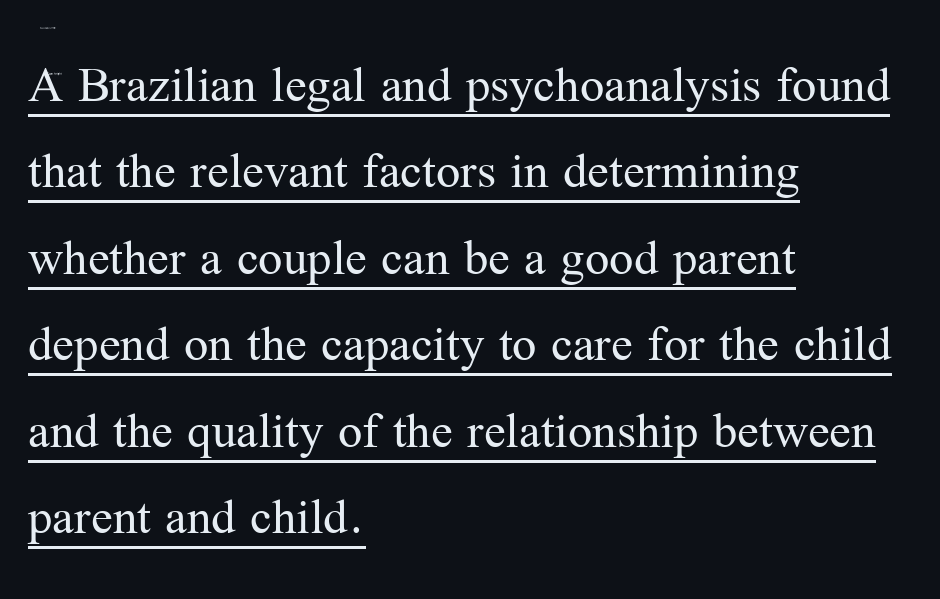
Q: Is the text bold? A: No.
Q: Is the text italic (slanted)? A: No, it is upright.
Q: Is the typeface a serif or a sans-serif typeface? A: Serif.
Q: Is the text underlined? A: Yes.
Q: How is the paragraph aligned? A: Left-aligned.
Q: Is the spacing between letters normal or unusually wide? A: Normal.
Q: Is the spacing between lines tight, normal or loose? A: Normal.
Q: Width (condensed, normal, or wide)? A: Normal.
Q: Stroke contrast? A: Medium.
Q: x-height? A: Medium.
Q: Monospaced? A: No.
